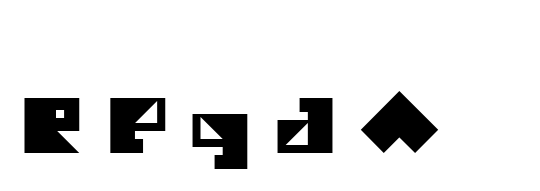
Each word looks stretched out because of the extra space between its letters. A bare baseline throughout the passage. The type family on display is of the sans-serif kind. The rendering uses natural spacing where letterforms have individual widths.
